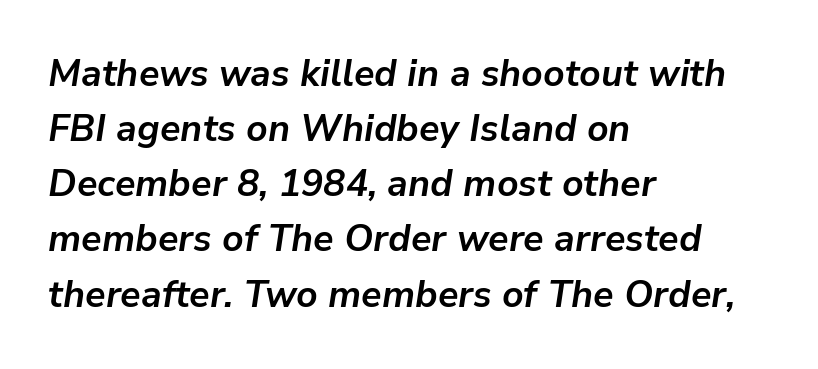
The typography opts for an oblique posture over an upright one. Alignment: flush left. A full-strength bold gives these letters their thick strokes. Regular leading. The face used here is proportionally spaced, like ordinary book or web type. No word sits above an underline.
